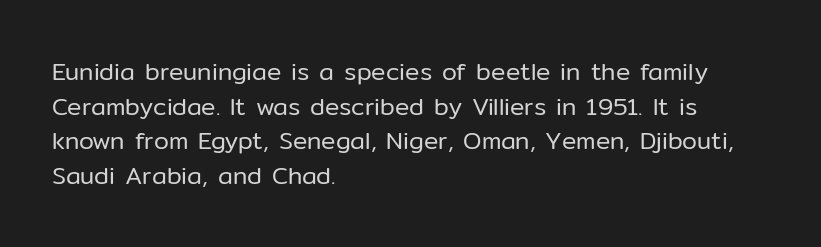
The image shows 24 px text type, upright; set left-aligned, normal line spacing (1.44x), normal letter spacing, not underlined.
